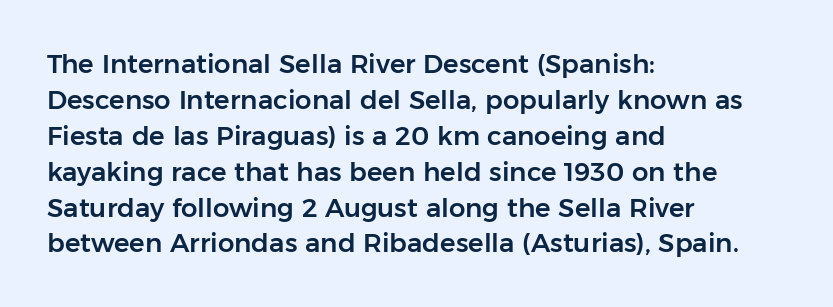
Q: Is the text italic (slanted)? A: No, it is upright.
Q: Is the text underlined? A: No.
Q: How is the paragraph aligned? A: Left-aligned.
Q: Is the spacing between letters normal or unusually wide? A: Normal.
Q: Is the spacing between lines tight, normal or loose? A: Normal.
